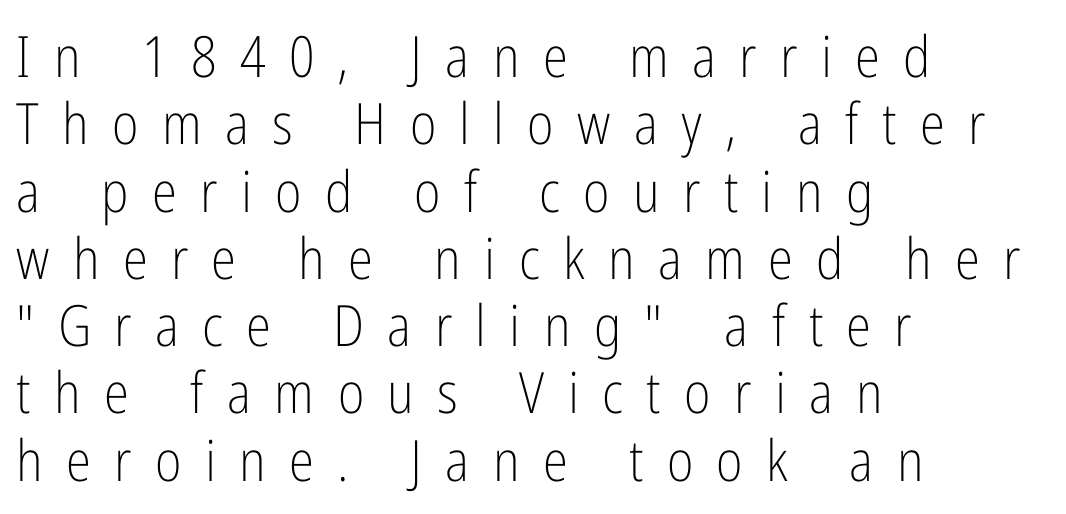
{"serif": "no", "italic": "no", "bold": "no", "weight": "light", "width": "condensed", "stroke_contrast": "low", "x_height": "medium", "monospaced": "no", "underline": "no", "align": "left", "line_spacing_ratio": 1.18, "letter_spacing": "wide", "letter_spacing_em": 0.41, "glyph_px": 57}
